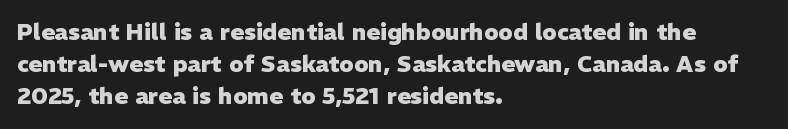
The image shows 23 px bold type, upright; set left-aligned, normal line spacing (1.4x), normal letter spacing, not underlined.
